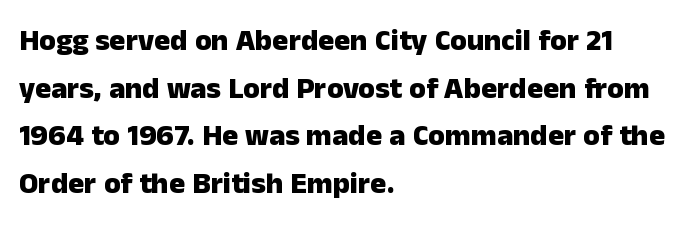
Q: Is the text bold? A: Yes.
Q: Is the text italic (slanted)? A: No, it is upright.
Q: Is the typeface a serif or a sans-serif typeface? A: Sans-serif.
Q: Is the text underlined? A: No.
Q: How is the paragraph aligned? A: Left-aligned.
Q: Is the spacing between letters normal or unusually wide? A: Normal.
Q: Is the spacing between lines tight, normal or loose? A: Normal.
Q: Width (condensed, normal, or wide)? A: Normal.
Q: Stroke contrast? A: Low.
Q: x-height? A: Medium.
Q: Monospaced? A: No.
